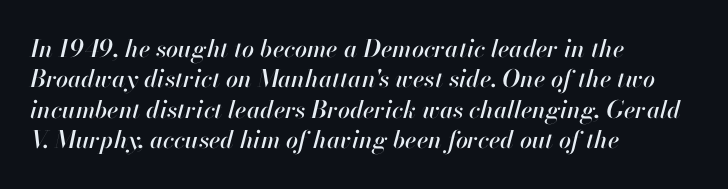
{"italic": "yes", "lean": "right", "slant_degrees": 13, "underline": "no", "align": "left", "line_spacing": "normal", "line_spacing_ratio": 1.27, "letter_spacing": "normal", "letter_spacing_em": 0.0, "glyph_px": 24}
